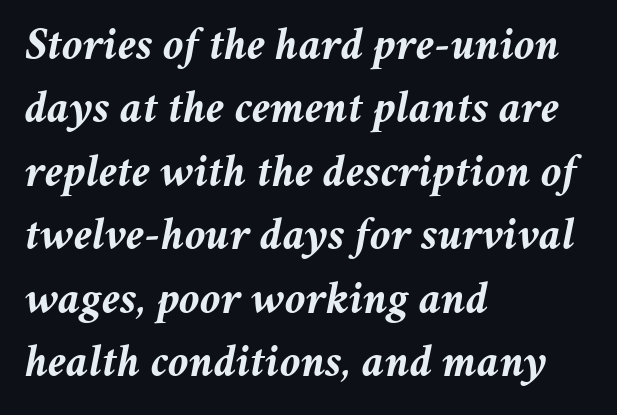
{"italic": "yes", "lean": "right", "slant_degrees": 11, "bold": "yes", "weight": "semibold", "width": "normal", "stroke_contrast": "medium", "x_height": "medium", "monospaced": "no", "underline": "no", "align": "left", "line_spacing": "normal", "line_spacing_ratio": 1.38, "letter_spacing": "normal", "letter_spacing_em": 0.0, "glyph_px": 46}
